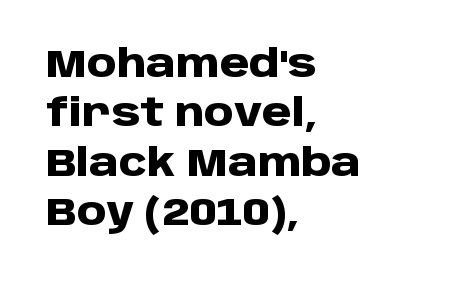
The image shows 38 px heavy sans-serif type, upright; set left-aligned, normal line spacing (1.3x), normal letter spacing, not underlined; low stroke contrast and a large x-height.
